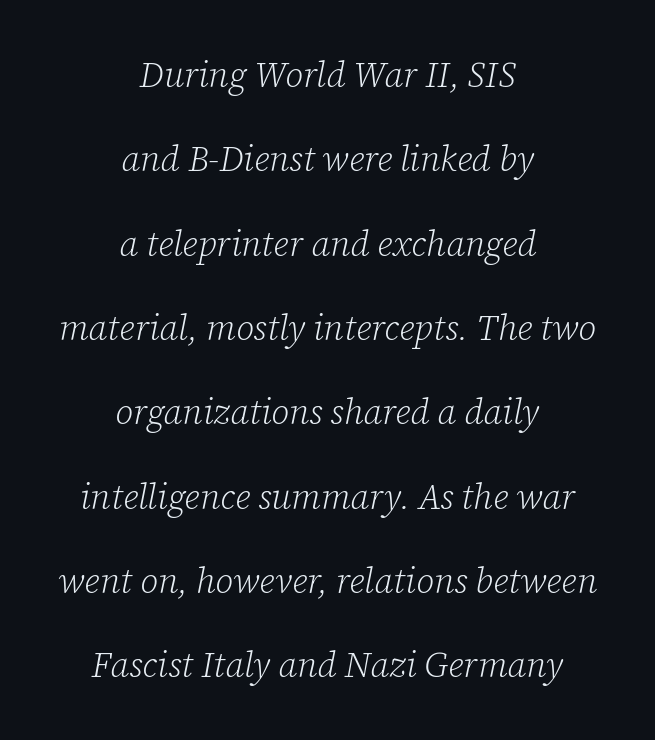
The image shows 35 px light serif type, italic (leaning right); set centered, loose line spacing (2.41x), normal letter spacing, not underlined; low stroke contrast and a medium x-height.
